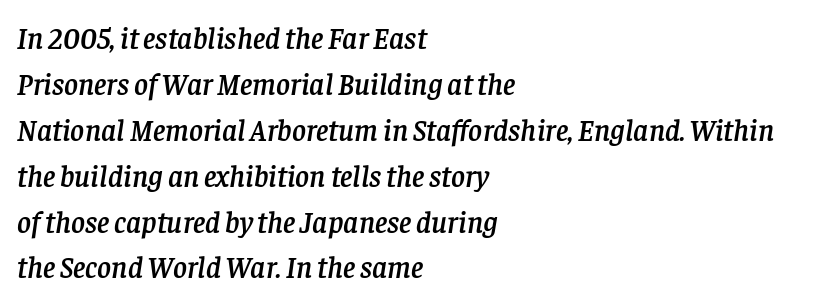
{"serif": "yes", "italic": "yes", "lean": "right", "slant_degrees": 8, "width": "normal", "stroke_contrast": "low", "x_height": "large", "monospaced": "no", "underline": "no", "align": "left", "line_spacing": "normal", "line_spacing_ratio": 1.53, "letter_spacing": "normal", "letter_spacing_em": 0.0, "glyph_px": 30}
